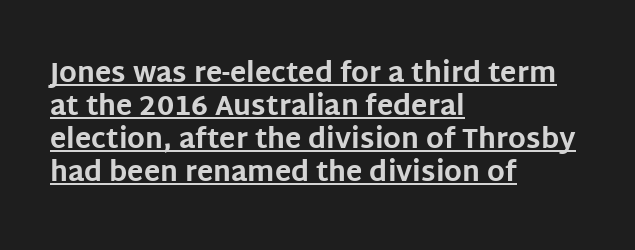
Rendered with straight, roman letterforms. The sample's only ornament is a line tracing under the words. Line starts are locked; line ends wander. You'd pick this weight for a headline — it's a proper bold.
